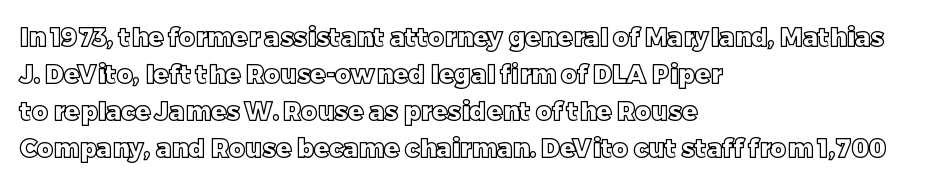
{"italic": "no", "underline": "no", "align": "left", "line_spacing": "normal", "line_spacing_ratio": 1.48, "letter_spacing": "normal", "letter_spacing_em": 0.0, "glyph_px": 25}
